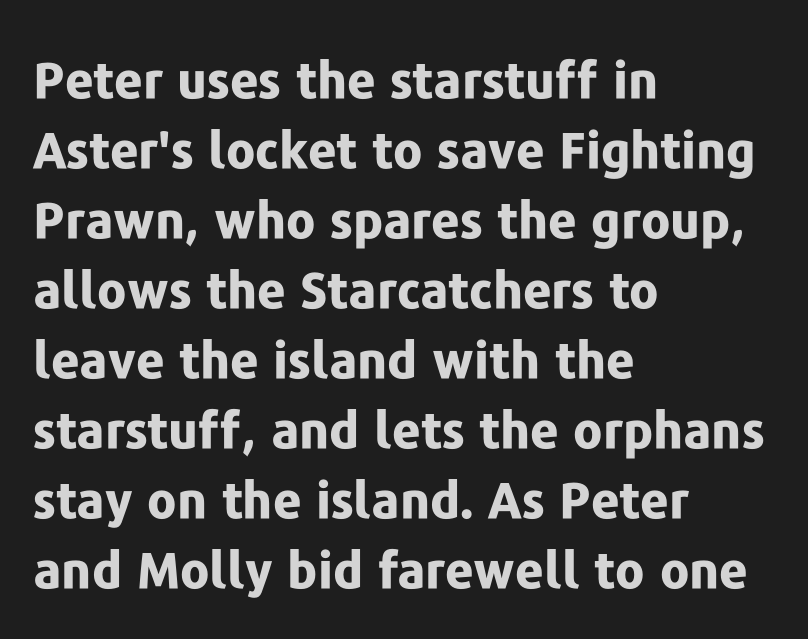
The passage shown is typed in a proportional face where columns would drift. The rendering uses a moderate line-height, typical for paragraphs. Stroke thickness is high; the sample reads as a true bold. Upright lettering throughout. The letters carry no serifs — their stems end cleanly without finishing strokes. Teacher's note: observe the even left margin — that is flush-left alignment.
